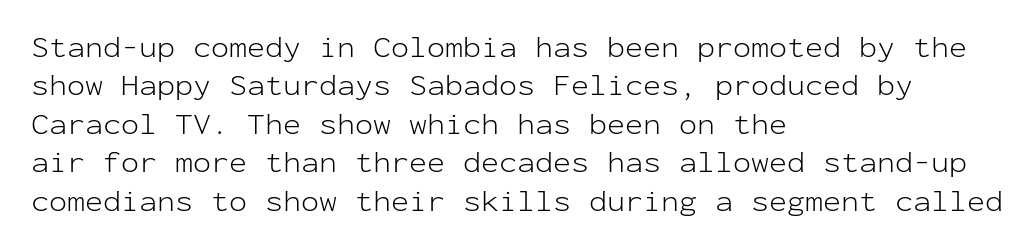
{"serif": "no", "italic": "no", "bold": "no", "weight": "light", "width": "normal", "stroke_contrast": "low", "x_height": "medium", "monospaced": "yes", "underline": "no", "align": "left", "line_spacing": "normal", "line_spacing_ratio": 1.28, "letter_spacing": "normal", "letter_spacing_em": 0.0, "glyph_px": 30}
